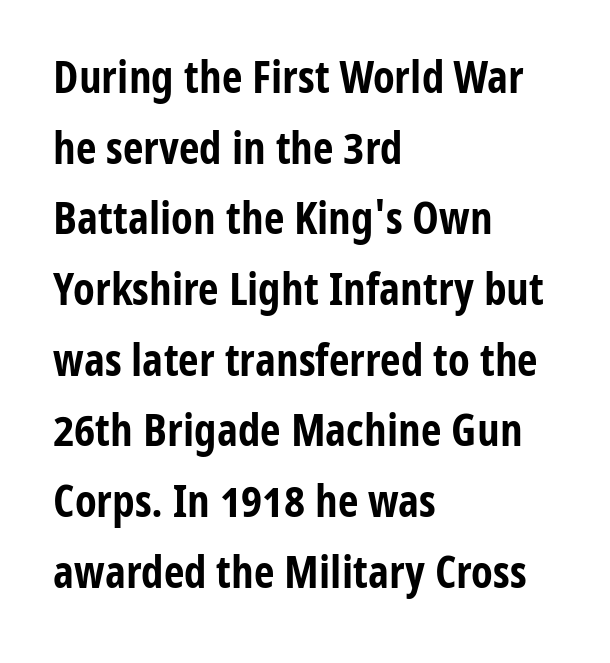
Each line starts at the same left margin while the right side varies. Each letter keeps its own natural width here, so spacing adapts to shape. Does extra space separate the letters? No, they use regular spacing. The rows are spaced the way most documents space them. Every character sits straight up, as roman type does. The foot of each line stays bare and open.
